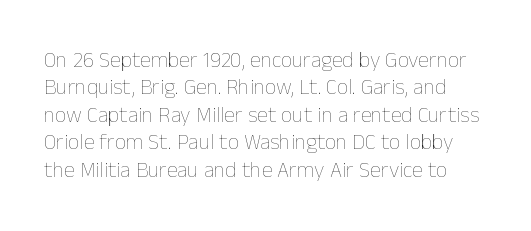
Q: Is the text bold? A: No.
Q: Is the text italic (slanted)? A: No, it is upright.
Q: Is the text underlined? A: No.
Q: Is the spacing between letters normal or unusually wide? A: Normal.
Q: Is the spacing between lines tight, normal or loose? A: Normal.
